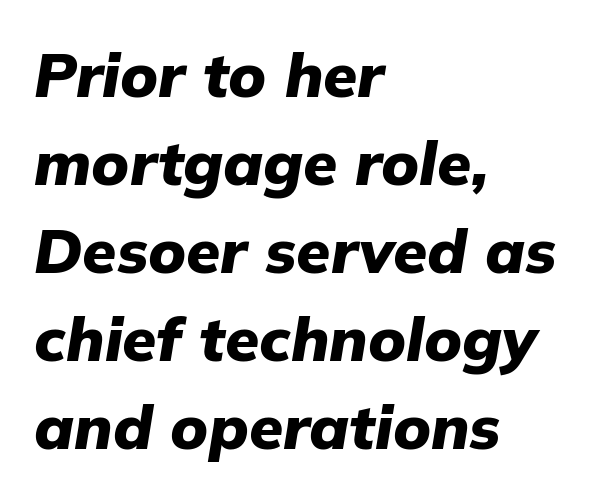
{"italic": "yes", "lean": "right", "slant_degrees": 9, "bold": "yes", "weight": "heavy", "width": "normal", "stroke_contrast": "low", "x_height": "medium", "monospaced": "no", "underline": "no", "align": "left", "line_spacing": "normal", "line_spacing_ratio": 1.42, "letter_spacing": "normal", "letter_spacing_em": 0.0, "glyph_px": 62}
